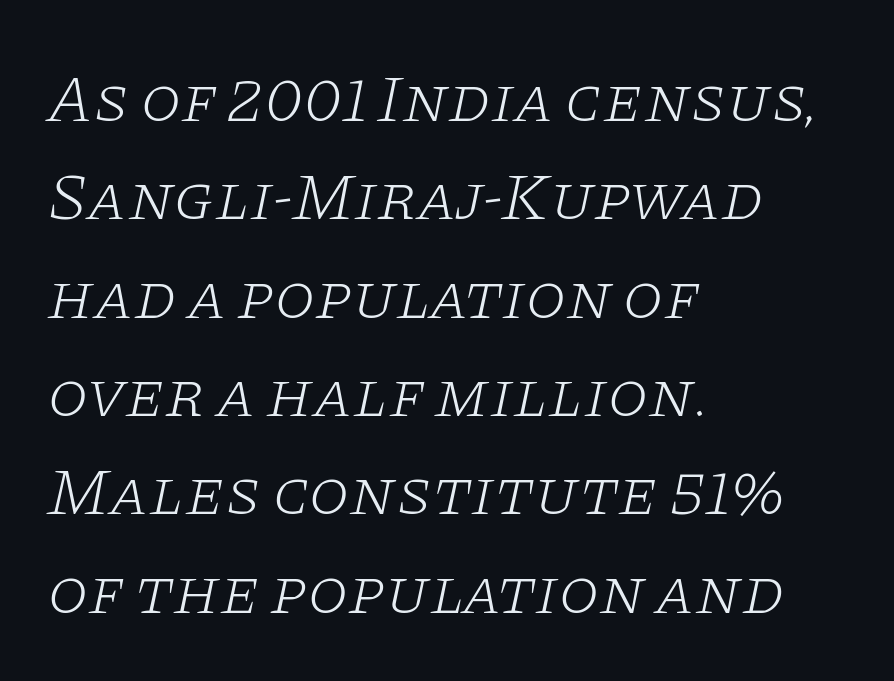
Serif or sans? Serif — the stroke terminals have little feet. The face used here is proportionally spaced, like ordinary book or web type. The characters are drawn with everyday or finer stroke widths. If you measured baseline to baseline, you'd find a middling distance. Letter spacing: default. The rendering applies a slant to the glyphs.
